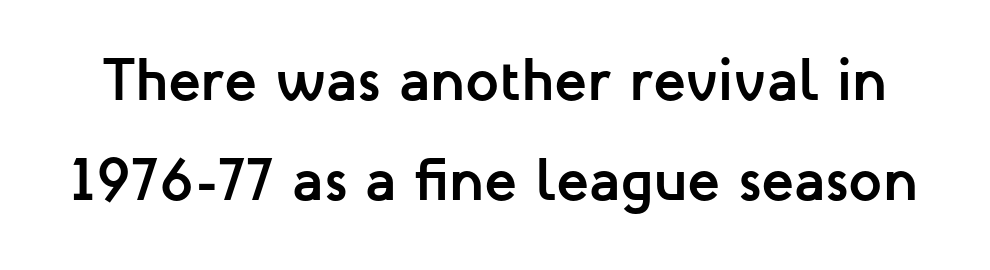
The image shows 60 px semibold sans-serif type, upright; set normal line spacing (1.66x), normal letter spacing, not underlined; low stroke contrast and a medium x-height.
